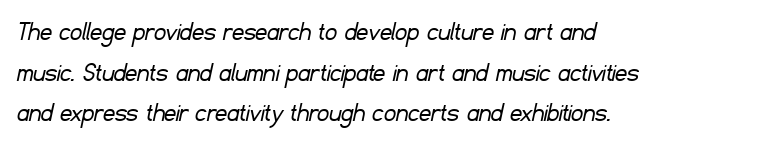
Q: Is the text bold? A: No.
Q: Is the typeface a serif or a sans-serif typeface? A: Sans-serif.
Q: Is the text underlined? A: No.
Q: How is the paragraph aligned? A: Left-aligned.
Q: Is the spacing between letters normal or unusually wide? A: Normal.
Q: Is the spacing between lines tight, normal or loose? A: Normal.
Q: Width (condensed, normal, or wide)? A: Normal.
Q: Stroke contrast? A: Low.
Q: x-height? A: Small.
Q: Monospaced? A: No.
